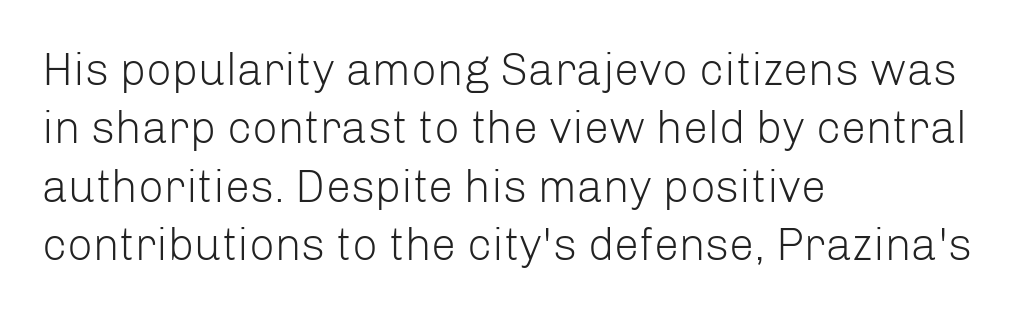
No chunkiness to these letters — they're not bold. Compared with typical body copy, the letter spacing here is the same. Descender tails drop into unmarked territory. Compared with typical paragraphs, the rows here are spaced about the same.
